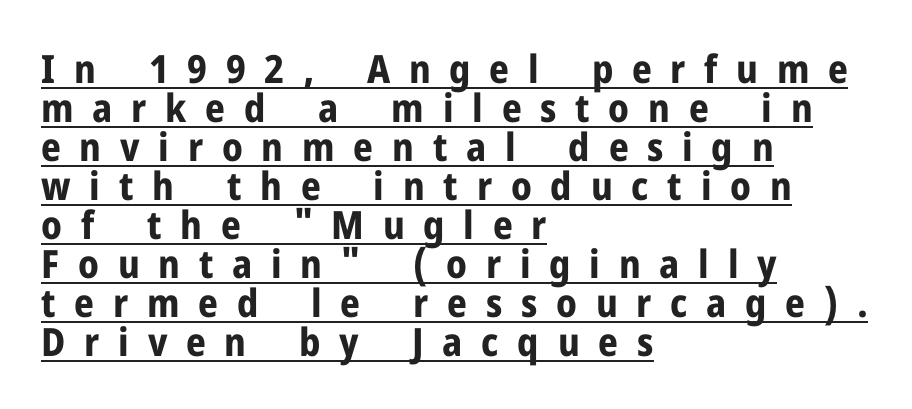
{"serif": "no", "italic": "no", "bold": "yes", "weight": "bold", "width": "normal", "stroke_contrast": "low", "x_height": "medium", "monospaced": "no", "underline": "yes", "align": "left", "line_spacing": "tight", "line_spacing_ratio": 1.0, "letter_spacing": "wide", "letter_spacing_em": 0.48, "glyph_px": 39}
